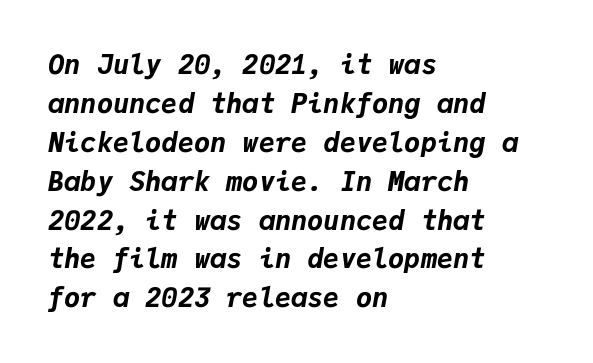
{"italic": "yes", "lean": "right", "slant_degrees": 9, "bold": "yes", "underline": "no", "align": "left", "line_spacing": "normal", "line_spacing_ratio": 1.44, "letter_spacing": "normal", "letter_spacing_em": 0.0, "glyph_px": 27}
